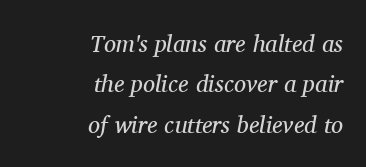
Rule under the text: the space is simply empty. No extra ink here — the face is not bold. Does the lettering tilt? It does — this is italic. You could call the tracking neutral — neither tight nor loose. Each line ends at the same right margin while the left side varies. If you measured baseline to baseline, you'd find a middling distance.
